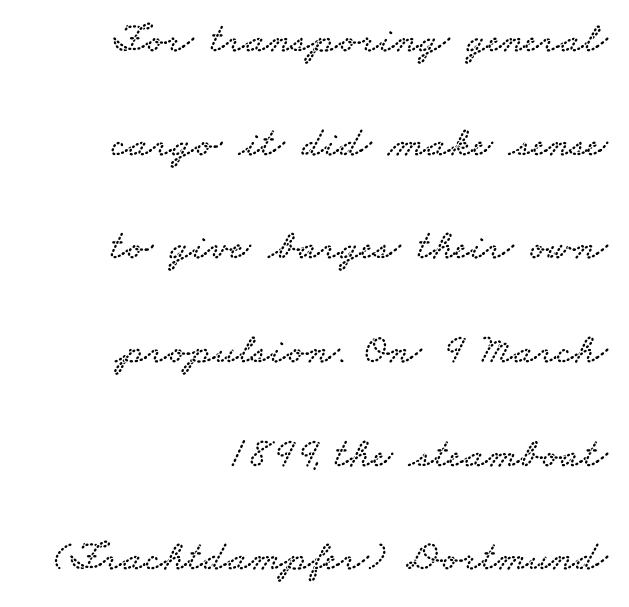
These lines stack with their right ends in a neat column. You can tell from the footed stems that serif type was used. The space beneath each line is pristine and unruled. The leading is generous, giving the passage an open texture. Is this a fixed-width face? No — the glyphs have proportional, varying widths.
